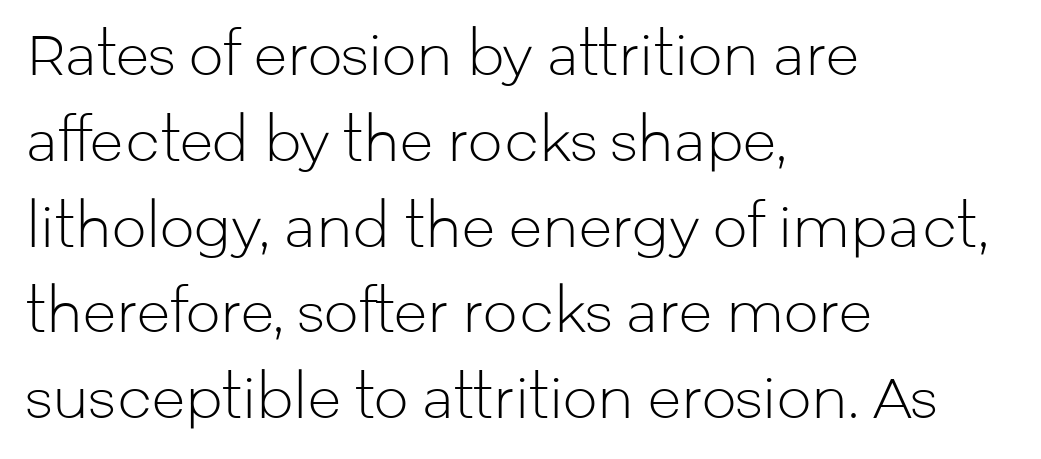
Q: Is the text bold? A: No.
Q: Is the text italic (slanted)? A: No, it is upright.
Q: Is the typeface a serif or a sans-serif typeface? A: Sans-serif.
Q: Is the text underlined? A: No.
Q: How is the paragraph aligned? A: Left-aligned.
Q: Is the spacing between letters normal or unusually wide? A: Normal.
Q: Is the spacing between lines tight, normal or loose? A: Normal.
Q: Width (condensed, normal, or wide)? A: Normal.
Q: Stroke contrast? A: Low.
Q: x-height? A: Medium.
Q: Monospaced? A: No.
